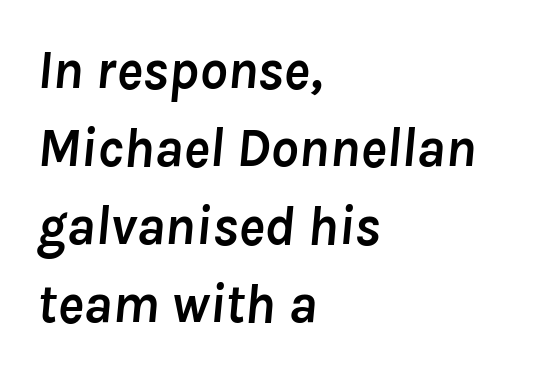
The image shows 55 px semibold type, italic (leaning right); set left-aligned, normal line spacing (1.42x), normal letter spacing, not underlined; low stroke contrast and a medium x-height.
